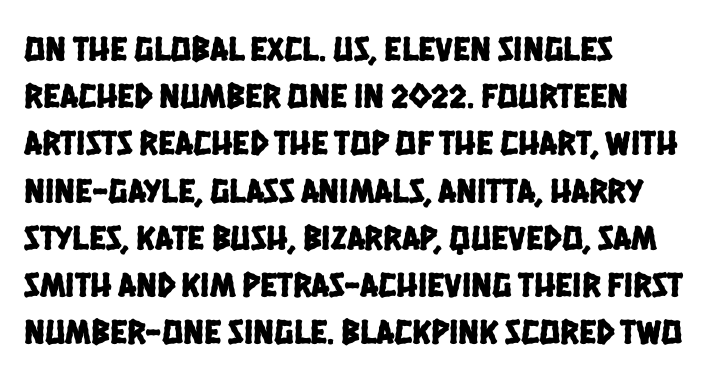
Q: Is the typeface a serif or a sans-serif typeface? A: Sans-serif.
Q: Is the text underlined? A: No.
Q: How is the paragraph aligned? A: Left-aligned.
Q: Is the spacing between letters normal or unusually wide? A: Normal.
Q: Is the spacing between lines tight, normal or loose? A: Normal.
Q: Width (condensed, normal, or wide)? A: Condensed.
Q: Stroke contrast? A: Low.
Q: x-height? A: Large.
Q: Monospaced? A: No.
